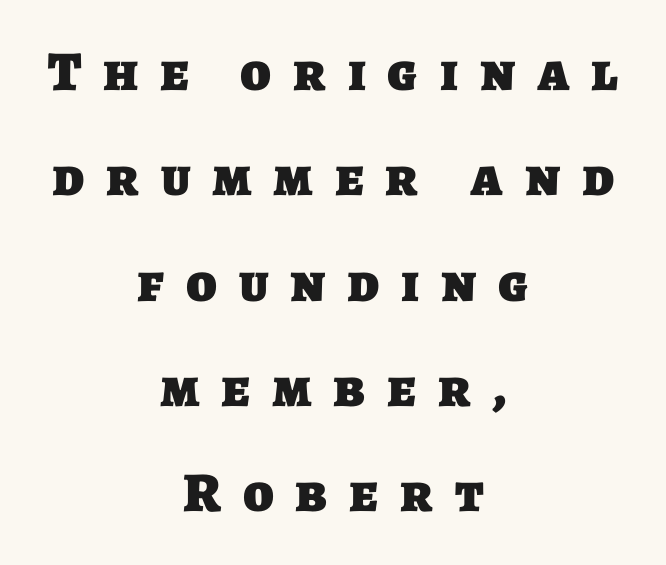
The image shows 56 px heavy sans-serif type; set centered, line spacing 1.88x, unusually wide letter spacing (+0.39 em), not underlined; low stroke contrast and a large x-height.
